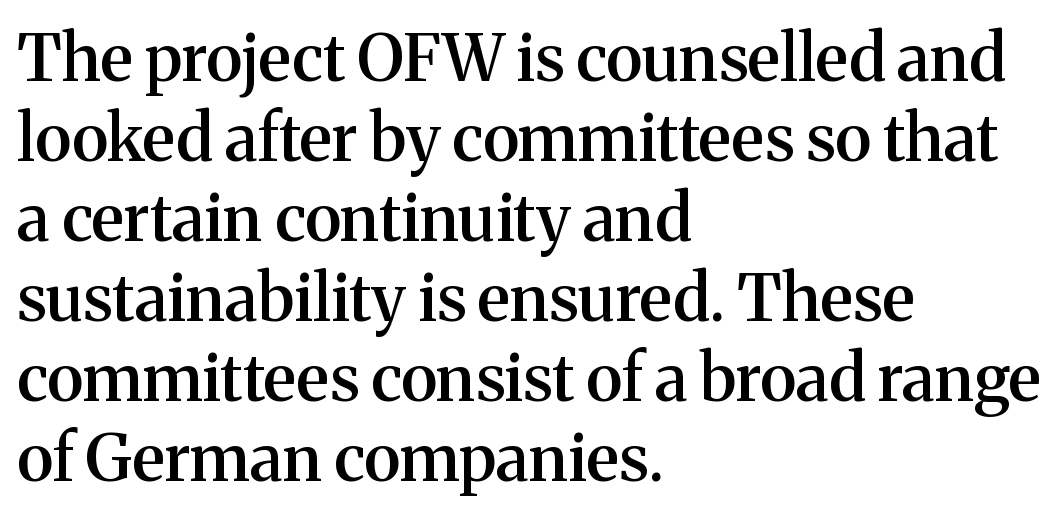
This rendering leaves character spacing at its baseline value. Bare-footed words on every line. The passage shown is typeset with a serif family. Think of a printed novel: that variable character pitch is what you see here. Weight check: semibold — heavier than regular, not quite bold.
